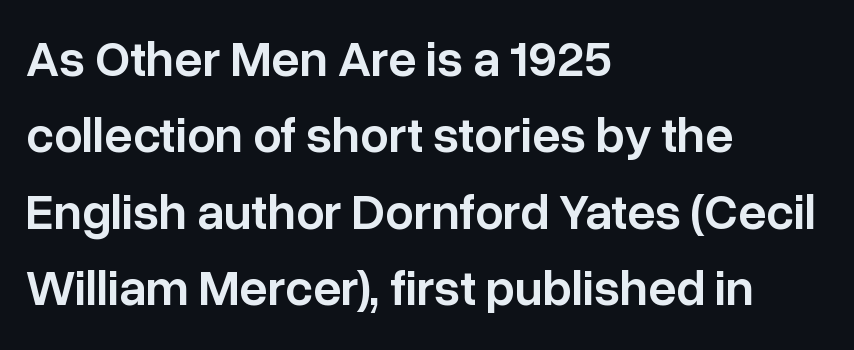
Q: Is the text bold? A: Semi-bold.
Q: Is the text italic (slanted)? A: No, it is upright.
Q: Is the typeface a serif or a sans-serif typeface? A: Sans-serif.
Q: Is the text underlined? A: No.
Q: How is the paragraph aligned? A: Left-aligned.
Q: Is the spacing between letters normal or unusually wide? A: Normal.
Q: Is the spacing between lines tight, normal or loose? A: Normal.
Q: Width (condensed, normal, or wide)? A: Normal.
Q: Stroke contrast? A: Low.
Q: x-height? A: Medium.
Q: Monospaced? A: No.
